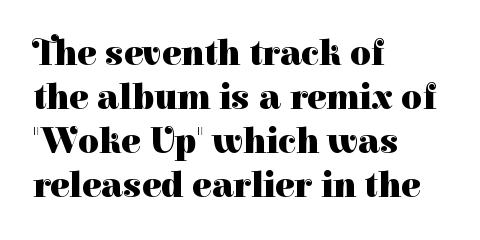
Q: Is the text bold? A: Yes.
Q: Is the text italic (slanted)? A: No, it is upright.
Q: Is the typeface a serif or a sans-serif typeface? A: Serif.
Q: Is the text underlined? A: No.
Q: How is the paragraph aligned? A: Left-aligned.
Q: Is the spacing between letters normal or unusually wide? A: Normal.
Q: Width (condensed, normal, or wide)? A: Normal.
Q: Stroke contrast? A: High.
Q: x-height? A: Medium.
Q: Monospaced? A: No.
